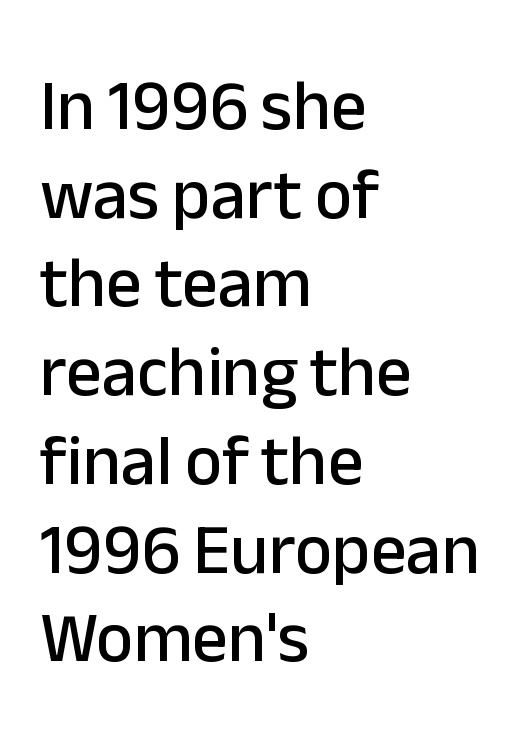
Q: Is the text italic (slanted)? A: No, it is upright.
Q: Is the typeface a serif or a sans-serif typeface? A: Sans-serif.
Q: Is the text underlined? A: No.
Q: How is the paragraph aligned? A: Left-aligned.
Q: Is the spacing between letters normal or unusually wide? A: Normal.
Q: Is the spacing between lines tight, normal or loose? A: Normal.
Q: Width (condensed, normal, or wide)? A: Normal.
Q: Stroke contrast? A: Low.
Q: x-height? A: Medium.
Q: Monospaced? A: No.
